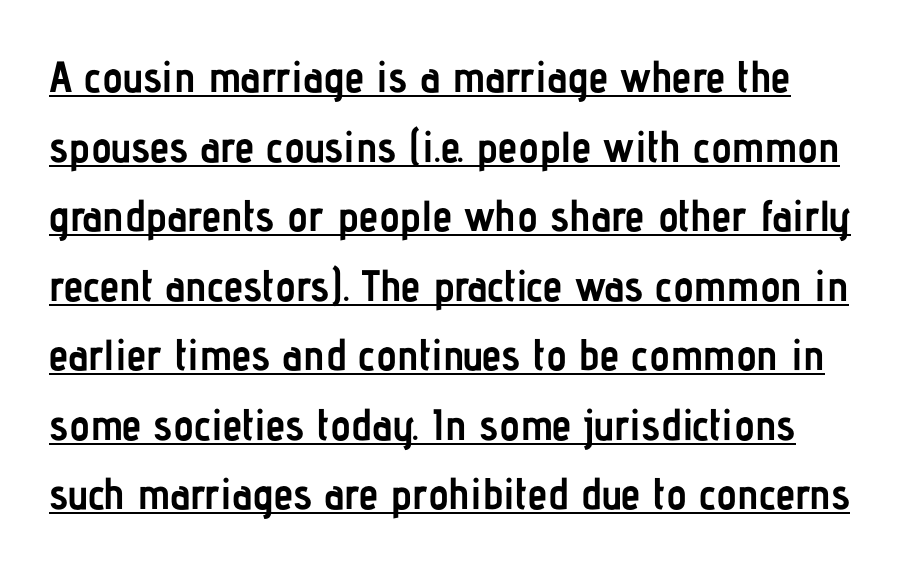
{"serif": "no", "italic": "no", "bold": "yes", "weight": "semibold", "width": "condensed", "stroke_contrast": "low", "x_height": "medium", "monospaced": "no", "underline": "yes", "line_spacing": "normal", "line_spacing_ratio": 1.58, "letter_spacing": "normal", "letter_spacing_em": 0.0, "glyph_px": 44}
